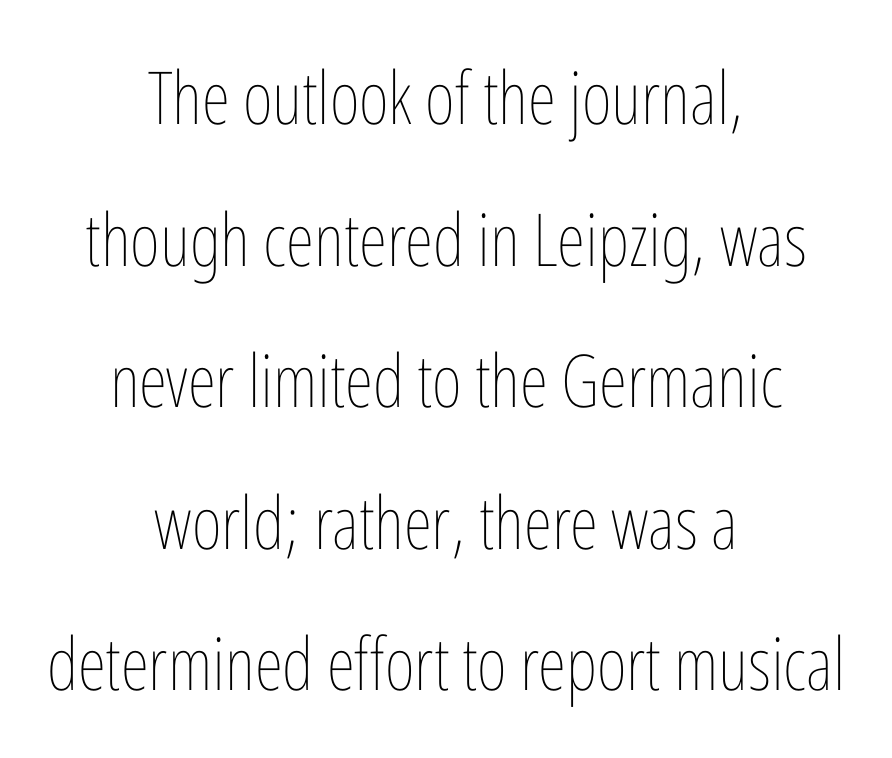
The lines are spread far apart with generous leading. Decoration check: the copy has no underline. Characters follow at the spacing the type designer built in. Teacher's note: observe the equal gaps on both sides — that is centered alignment. Character widths vary here, with narrow letters taking less room than wide ones. The letters stand straight up with perfectly vertical stems.
